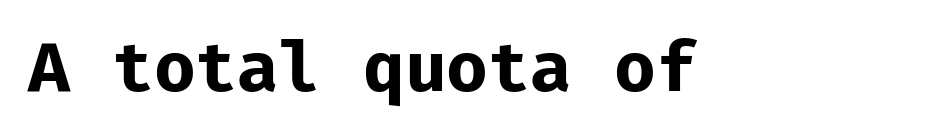
Q: Is the text bold? A: Yes.
Q: Is the text italic (slanted)? A: No, it is upright.
Q: Is the typeface a serif or a sans-serif typeface? A: Sans-serif.
Q: Is the text underlined? A: No.
Q: Is the spacing between letters normal or unusually wide? A: Normal.
Q: Width (condensed, normal, or wide)? A: Normal.
Q: Stroke contrast? A: Low.
Q: x-height? A: Medium.
